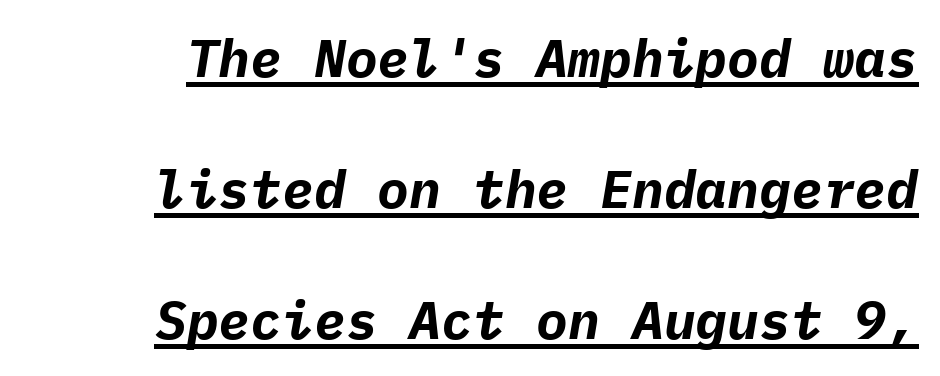
The image shows 53 px bold type, italic (leaning right), monospaced; set loose line spacing (2.47x), normal letter spacing, underlined; low stroke contrast and a medium x-height.
